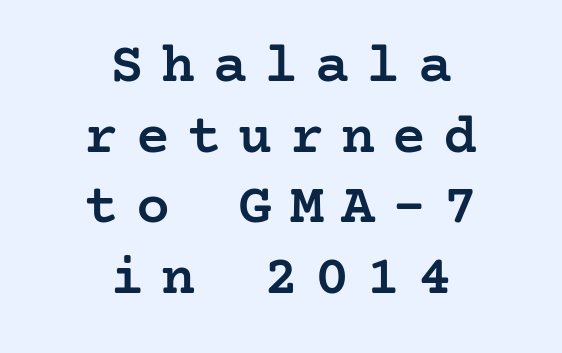
The letters stand upright; this is a roman face. The compositor balanced each line on the midline. Weight: semibold (demi). Loose tracking; the words dissolve into strings of separated letters. Are there feet on the stems? There are — it's a serif. The strip under each line holds only bare page.
